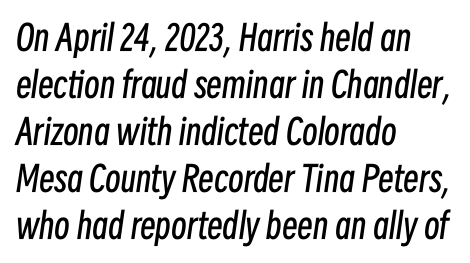
Notice how descenders clear the ascenders below comfortably — that's standard leading. Heaviness? Minimal to ordinary, like unemphasized prose. The letterforms sit shoulder to shoulder at normal distance. Rule under the text: the space is simply empty. Emphasis-style slanted type is in use.
